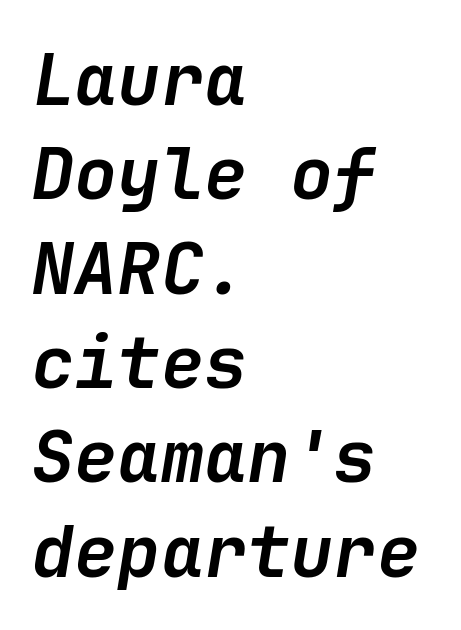
The image shows 72 px semibold type, italic (leaning right); set left-aligned, normal line spacing (1.31x), normal letter spacing, not underlined; low stroke contrast and a medium x-height.
